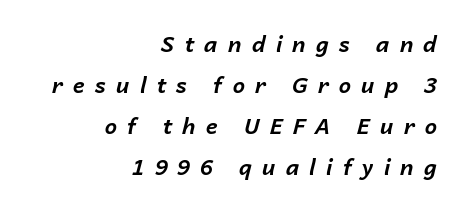
Q: Is the text bold? A: Yes.
Q: Is the text italic (slanted)? A: Yes, it leans right by about 14 degrees.
Q: Is the text underlined? A: No.
Q: How is the paragraph aligned? A: Right-aligned.
Q: Is the spacing between letters normal or unusually wide? A: Unusually wide.
